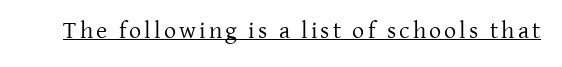
The image shows 24 px text type, upright; set underlined.
